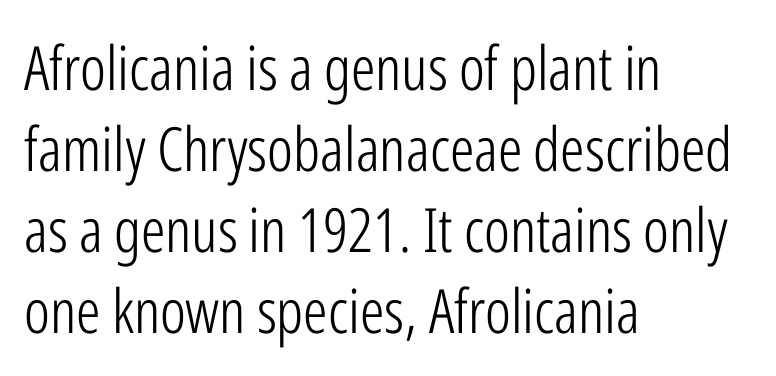
{"serif": "no", "italic": "no", "bold": "no", "weight": "light", "width": "condensed", "stroke_contrast": "low", "x_height": "medium", "monospaced": "no", "underline": "no", "align": "left", "line_spacing": "normal", "line_spacing_ratio": 1.33, "letter_spacing": "normal", "letter_spacing_em": 0.0, "glyph_px": 61}
